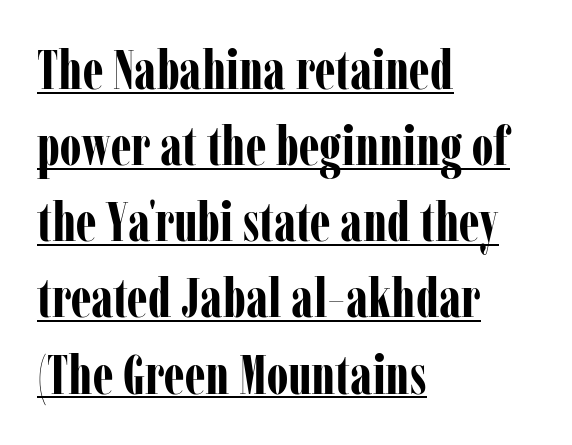
The image shows 54 px bold, condensed serif type, upright; set left-aligned, normal line spacing (1.41x), normal letter spacing, underlined; low stroke contrast and a medium x-height.
